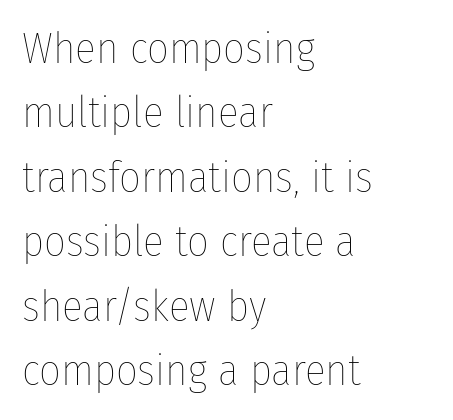
Does the copy run flush right? No — it runs flush left. No letter is thick-stroked: the sample isn't bold. Descenders hang freely into open space. Between one letter and the next there's only the usual sliver of space. Note the varied advance widths — an 'i' is clearly narrower than an 'm'. Designer's note — italics off, roman on.
